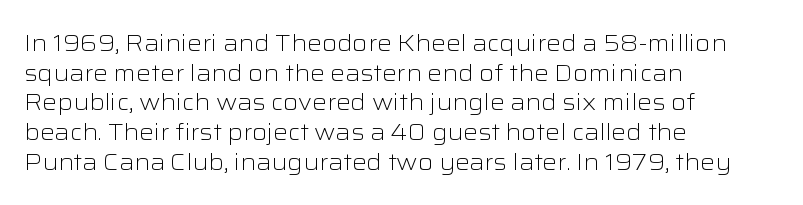
The image shows 23 px text type, upright; set left-aligned, normal line spacing (1.29x), normal letter spacing, not underlined.
